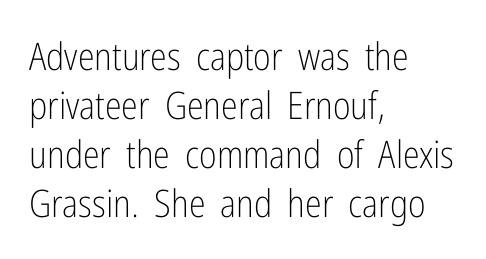
{"serif": "no", "italic": "no", "bold": "no", "weight": "light", "width": "condensed", "stroke_contrast": "low", "x_height": "medium", "monospaced": "no", "underline": "no", "align": "left", "line_spacing": "normal", "line_spacing_ratio": 1.29, "letter_spacing": "normal", "letter_spacing_em": 0.0, "glyph_px": 38}
